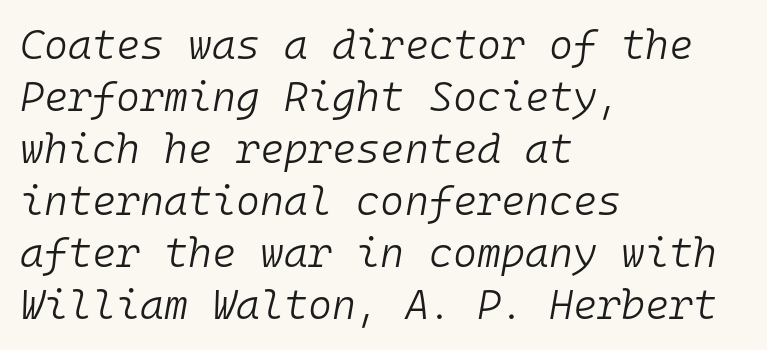
Q: Is the text bold? A: No.
Q: Is the text italic (slanted)? A: Yes, it leans right by about 10 degrees.
Q: Is the text underlined? A: No.
Q: How is the paragraph aligned? A: Left-aligned.
Q: Is the spacing between letters normal or unusually wide? A: Normal.
Q: Is the spacing between lines tight, normal or loose? A: Normal.
Q: Width (condensed, normal, or wide)? A: Normal.
Q: Stroke contrast? A: Low.
Q: x-height? A: Medium.
Q: Monospaced? A: Yes.
